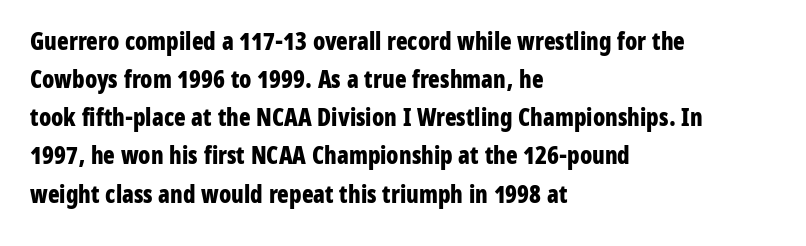
The image shows 24 px bold type, upright; set left-aligned, normal line spacing (1.59x), normal letter spacing, not underlined.
